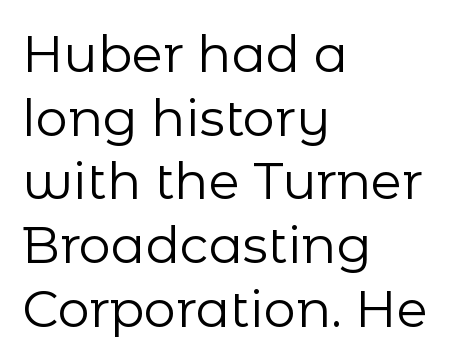
{"serif": "no", "italic": "no", "bold": "no", "weight": "regular", "width": "normal", "stroke_contrast": "low", "x_height": "medium", "monospaced": "no", "underline": "no", "align": "left", "line_spacing": "normal", "line_spacing_ratio": 1.25, "letter_spacing": "normal", "letter_spacing_em": 0.0, "glyph_px": 51}
